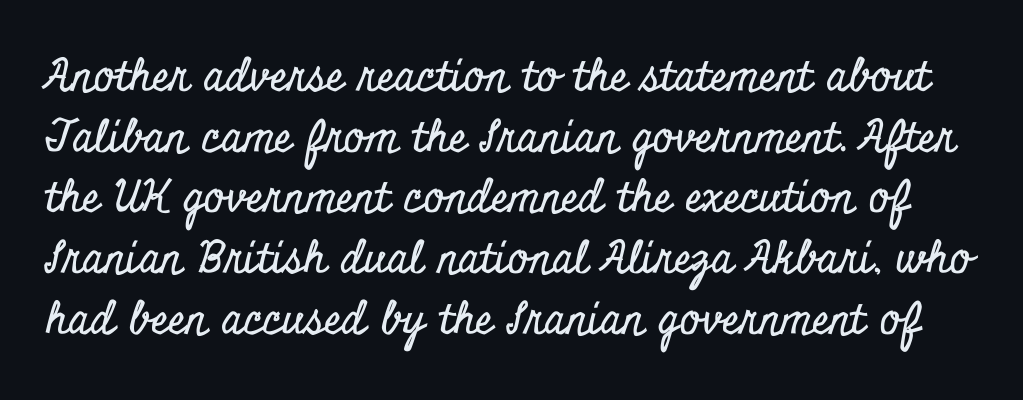
{"serif": "yes", "width": "condensed", "stroke_contrast": "low", "x_height": "small", "monospaced": "no", "underline": "no", "line_spacing": "normal", "line_spacing_ratio": 1.38, "letter_spacing": "normal", "letter_spacing_em": 0.0, "glyph_px": 44}
